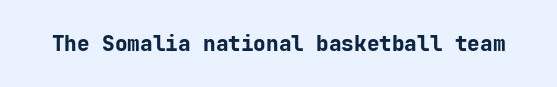
Q: Is the text bold? A: Yes.
Q: Is the text italic (slanted)? A: No, it is upright.
Q: Is the text underlined? A: No.
Q: Is the spacing between letters normal or unusually wide? A: Normal.
